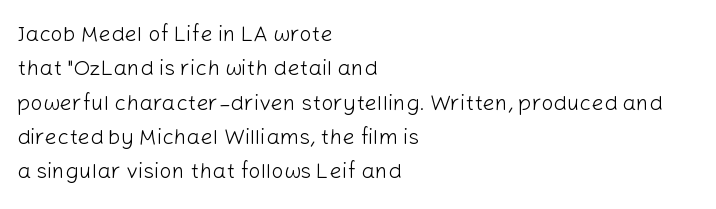
Q: Is the text bold? A: No.
Q: Is the text italic (slanted)? A: No, it is upright.
Q: Is the text underlined? A: No.
Q: How is the paragraph aligned? A: Left-aligned.
Q: Is the spacing between letters normal or unusually wide? A: Normal.
Q: Is the spacing between lines tight, normal or loose? A: Normal.
